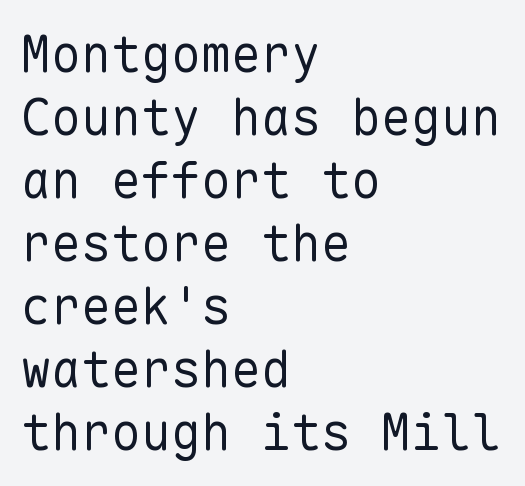
Q: Is the text bold? A: No.
Q: Is the text italic (slanted)? A: No, it is upright.
Q: Is the typeface a serif or a sans-serif typeface? A: Sans-serif.
Q: Is the text underlined? A: No.
Q: How is the paragraph aligned? A: Left-aligned.
Q: Is the spacing between letters normal or unusually wide? A: Normal.
Q: Is the spacing between lines tight, normal or loose? A: Normal.
Q: Width (condensed, normal, or wide)? A: Normal.
Q: Stroke contrast? A: Low.
Q: x-height? A: Medium.
Q: Monospaced? A: Yes.
